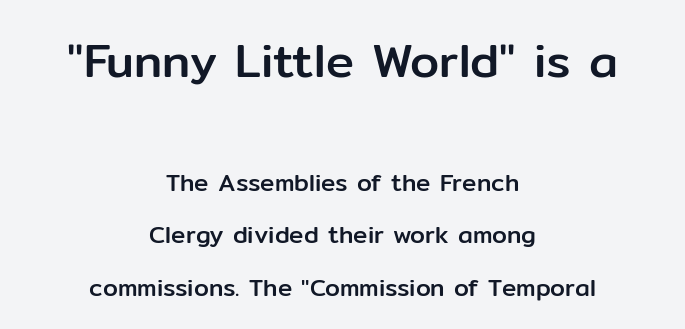
The image shows 47 px sans-serif type, upright; set centered, loose line spacing (2.19x), normal letter spacing, not underlined; the first (top) block is 1.96x larger; low stroke contrast and a medium x-height.
